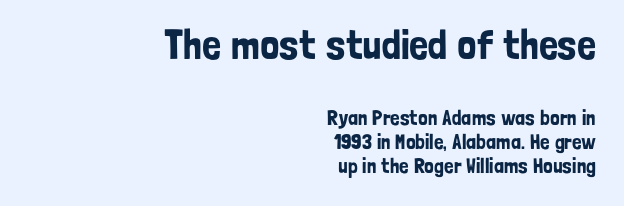
The image shows 42 px condensed sans-serif type, upright; set right-aligned, tight line spacing (1.13x), normal letter spacing, not underlined; the first (top) block is 2.0x larger; low stroke contrast and a medium x-height.
